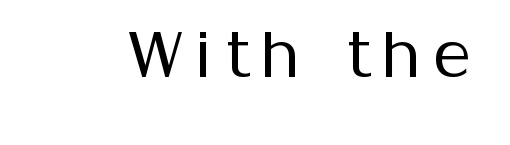
Clear beneath every line of the passage. You can tell it's not italic because the verticals are truly vertical. No extra ink here — the face is not bold. This rendering widens character spacing well past its baseline value.
